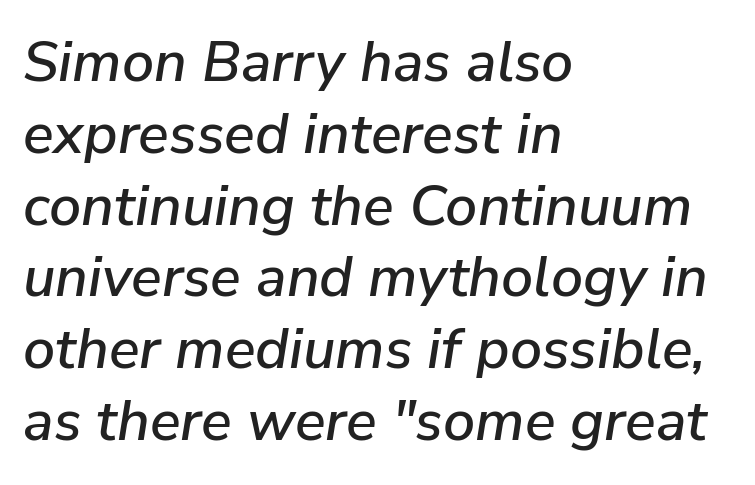
{"italic": "yes", "lean": "right", "slant_degrees": 9, "width": "normal", "stroke_contrast": "low", "x_height": "medium", "monospaced": "no", "underline": "no", "align": "left", "line_spacing": "normal", "line_spacing_ratio": 1.26, "letter_spacing": "normal", "letter_spacing_em": 0.0, "glyph_px": 57}
